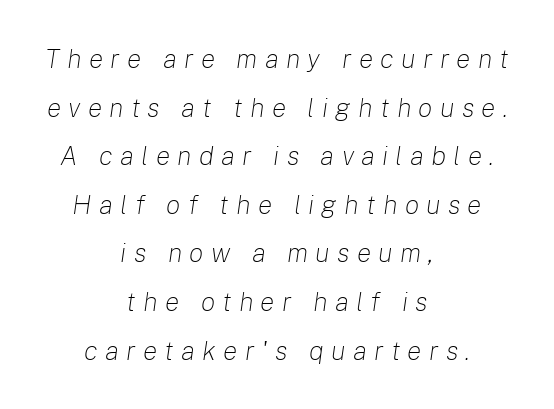
The image shows 27 px text type, italic (leaning right); set centered, line spacing 1.8x, unusually wide letter spacing (+0.27 em), not underlined.
